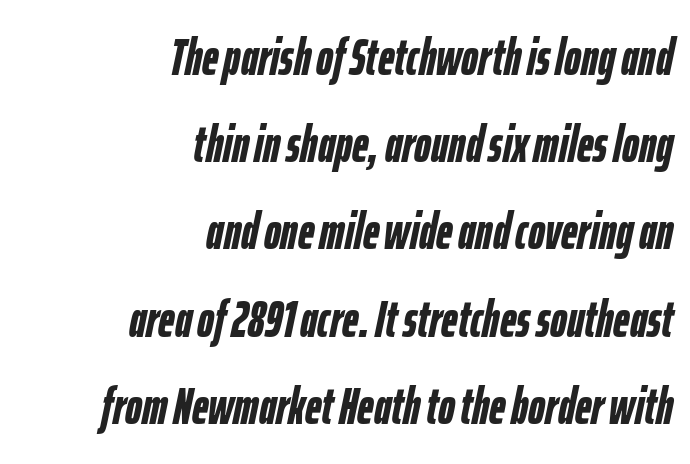
Q: Is the text bold? A: Yes.
Q: Is the text italic (slanted)? A: Yes, it leans right by about 12 degrees.
Q: Is the text underlined? A: No.
Q: How is the paragraph aligned? A: Right-aligned.
Q: Is the spacing between letters normal or unusually wide? A: Normal.
Q: Width (condensed, normal, or wide)? A: Condensed.
Q: Stroke contrast? A: Low.
Q: x-height? A: Medium.
Q: Monospaced? A: No.
